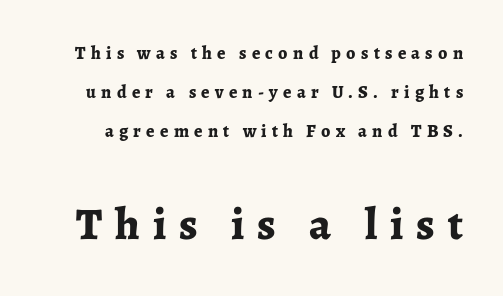
The image shows 45 px bold serif type, upright; set loose line spacing (2.17x), unusually wide letter spacing (+0.29 em), not underlined; the second (bottom) block is 2.5x larger; low stroke contrast and a medium x-height.
